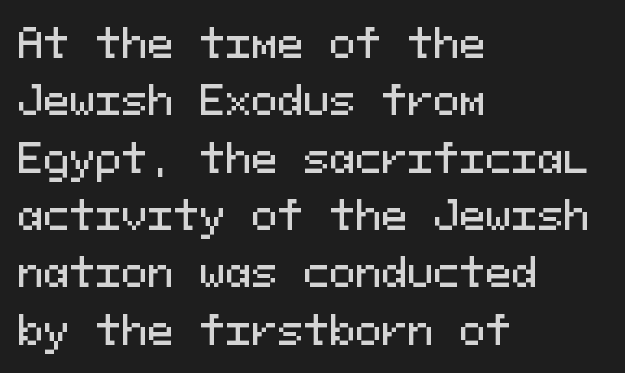
{"serif": "no", "italic": "no", "width": "normal", "stroke_contrast": "medium", "x_height": "medium", "monospaced": "yes", "underline": "no", "align": "left", "line_spacing": "normal", "line_spacing_ratio": 1.47, "letter_spacing": "normal", "letter_spacing_em": 0.0, "glyph_px": 39}
